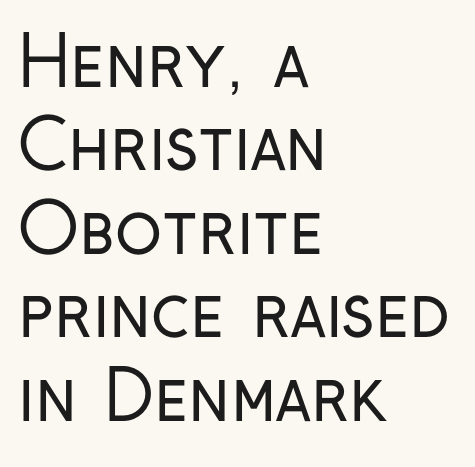
{"serif": "no", "italic": "no", "bold": "no", "weight": "regular", "width": "condensed", "stroke_contrast": "low", "x_height": "medium", "monospaced": "no", "underline": "no", "align": "left", "line_spacing_ratio": 1.21, "letter_spacing": "normal", "letter_spacing_em": 0.0, "glyph_px": 69}
